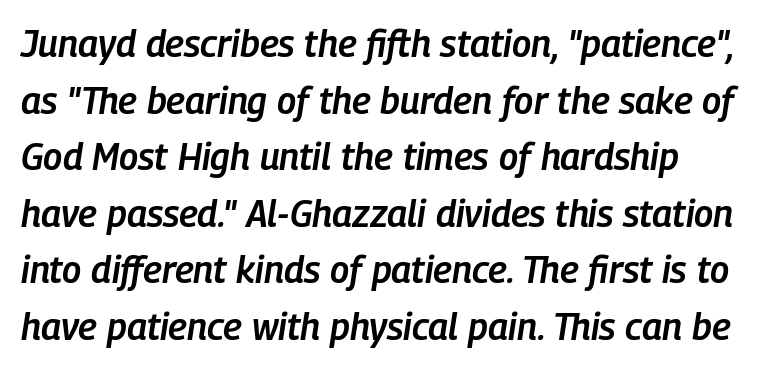
The image shows 37 px semibold, condensed type, italic (leaning right); set left-aligned, normal line spacing (1.53x), normal letter spacing, not underlined; low stroke contrast and a medium x-height.
